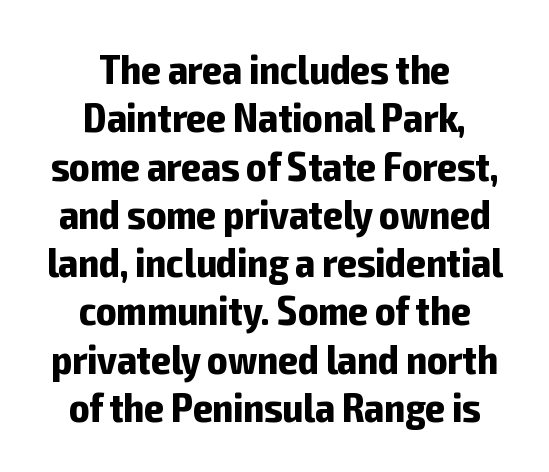
It's the straight-up-and-down kind of type. The gap between lines stays unmarked. What stands out about the letter spacing? Nothing — it is the standard amount. Strong, thick strokes mark this as bold type. Caption: multi-line text, centered on the measure. The face used here is a sans, in the tradition of grotesques and geometrics.
